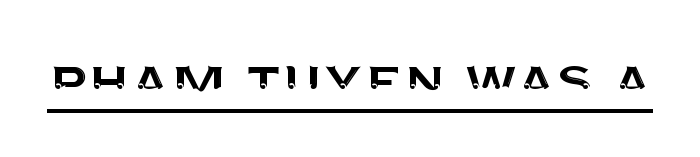
The image shows 66 px sans-serif type, upright; set normal letter spacing, underlined; medium stroke contrast and a large x-height.
